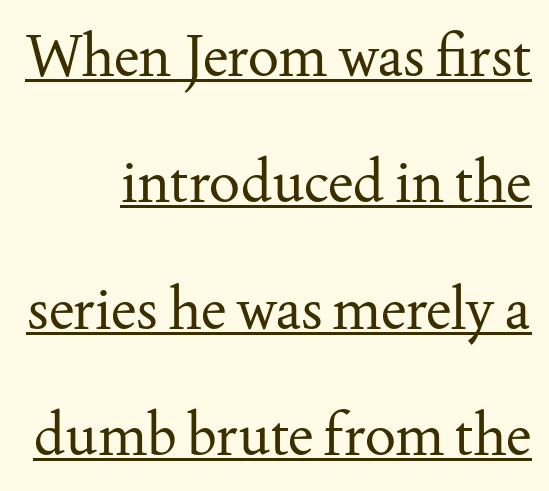
Proportional: the letters do not fall into vertical columns. A typesetter would label this face a serif. Regarding leading, the lines here are spaced well apart. Designer's note — italics off, roman on. Students, observe the line beneath the letters — that is underlining.
